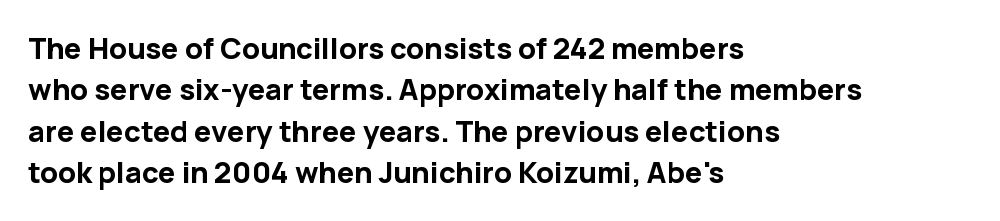
{"serif": "no", "italic": "no", "bold": "yes", "weight": "bold", "width": "normal", "stroke_contrast": "low", "x_height": "medium", "monospaced": "no", "underline": "no", "align": "left", "line_spacing": "normal", "line_spacing_ratio": 1.43, "letter_spacing": "normal", "letter_spacing_em": 0.0, "glyph_px": 29}
